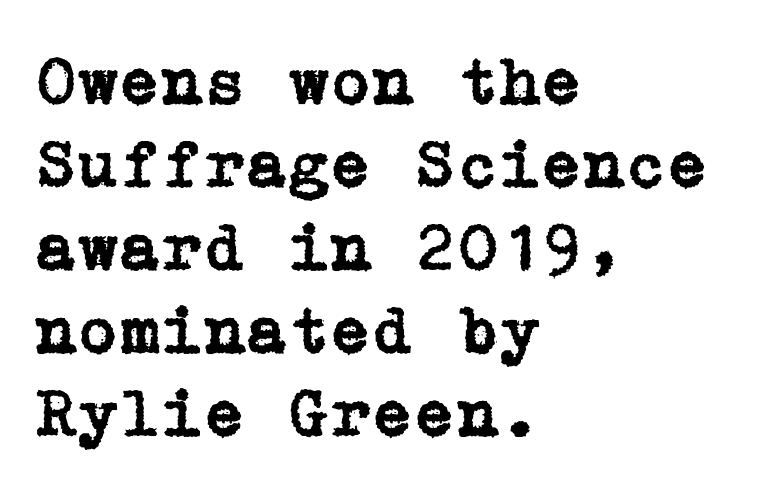
Glance below the letters and you will spot only blank space. The typography opts for an upright posture over an oblique one. The face used here is rendered with its standard letterfit. Stroke terminals: seriffed.
